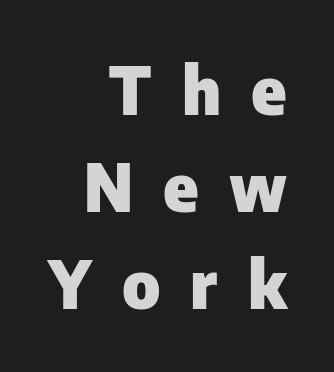
The image shows 66 px heavy sans-serif type, upright; set right-aligned, normal line spacing (1.47x), unusually wide letter spacing (+0.46 em), not underlined; low stroke contrast and a medium x-height.
